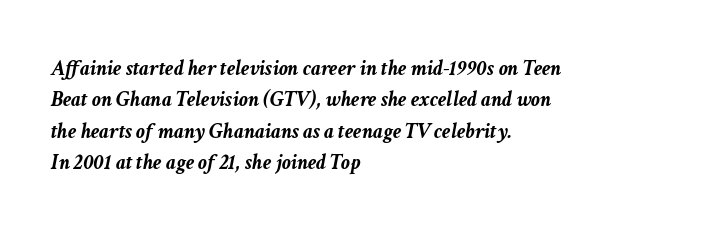
Q: Is the text bold? A: Yes.
Q: Is the text italic (slanted)? A: Yes, it leans right by about 11 degrees.
Q: Is the text underlined? A: No.
Q: How is the paragraph aligned? A: Left-aligned.
Q: Is the spacing between letters normal or unusually wide? A: Normal.
Q: Is the spacing between lines tight, normal or loose? A: Normal.
